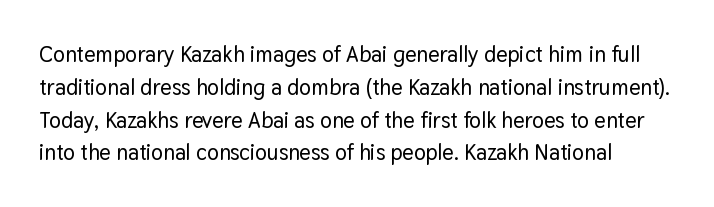
Standard letterfit; no display-style spreading of the glyphs. Type without underlining. Posture: vertical. The block of text has a typical density, with ordinary space between rows.
